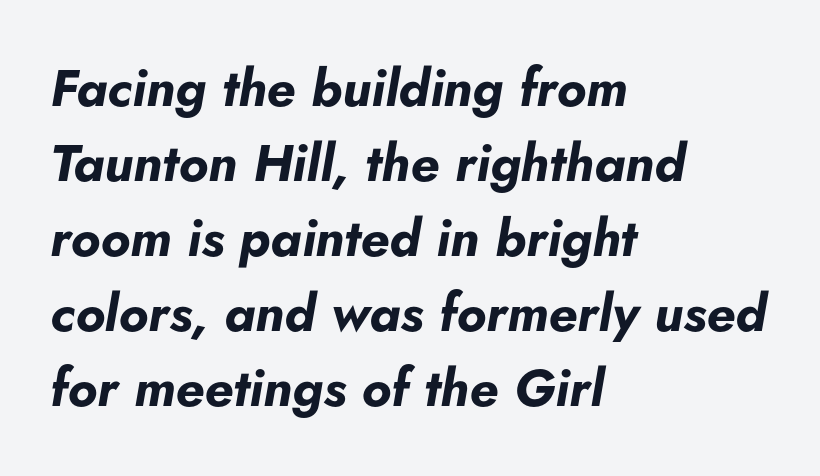
The image shows 52 px bold type, italic (leaning right); set left-aligned, normal line spacing (1.44x), normal letter spacing, not underlined; low stroke contrast and a small x-height.
